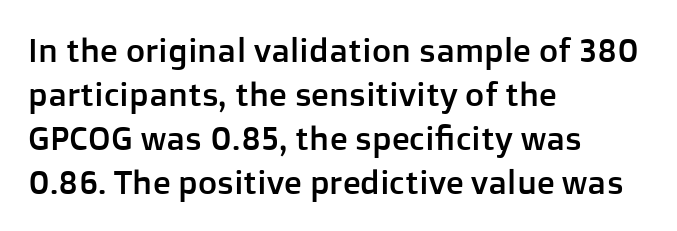
{"serif": "no", "italic": "no", "width": "normal", "stroke_contrast": "low", "x_height": "medium", "monospaced": "no", "underline": "no", "align": "left", "line_spacing": "normal", "line_spacing_ratio": 1.33, "letter_spacing": "normal", "letter_spacing_em": 0.0, "glyph_px": 33}
